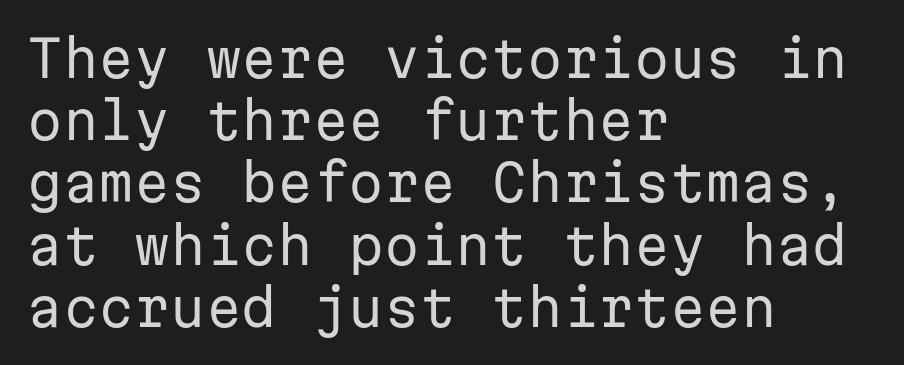
{"serif": "no", "italic": "no", "bold": "no", "weight": "regular", "width": "normal", "stroke_contrast": "low", "x_height": "medium", "monospaced": "yes", "underline": "no", "align": "left", "line_spacing_ratio": 1.22, "letter_spacing": "normal", "letter_spacing_em": 0.0, "glyph_px": 51}
